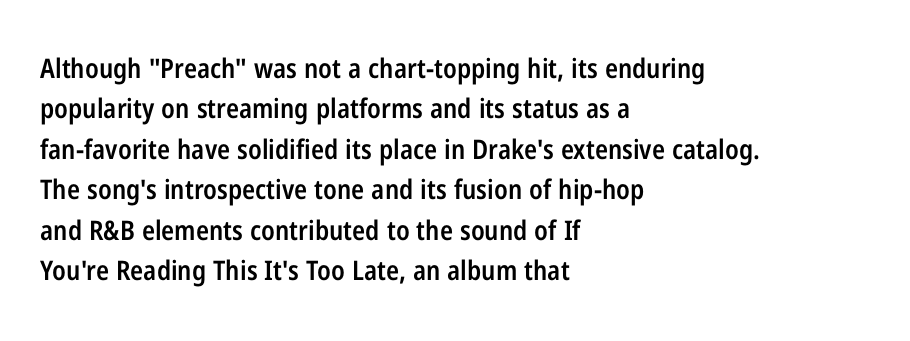
Glyph-to-glyph distance matches everyday printed text. Beneath every word, the page is bare. What's the leading like? Ordinary, nothing unusual. Typographic density is moderately raised because the face is semibold. Vertical strokes here are truly vertical.
